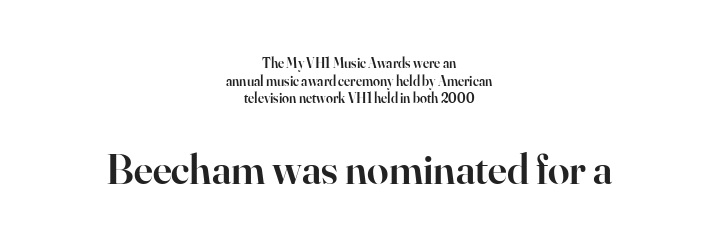
This is serif lettering, the kind often seen in printed books. A roman cut, with each character standing at attention. If you folded the block vertically in half, each line would mirror itself in length. Line spacing here is normal.
